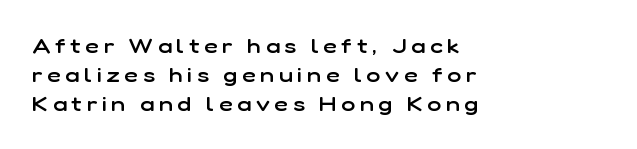
{"italic": "no", "bold": "semi", "underline": "no", "align": "left", "line_spacing": "normal", "line_spacing_ratio": 1.39, "letter_spacing": "wide", "letter_spacing_em": 0.23, "glyph_px": 21}
